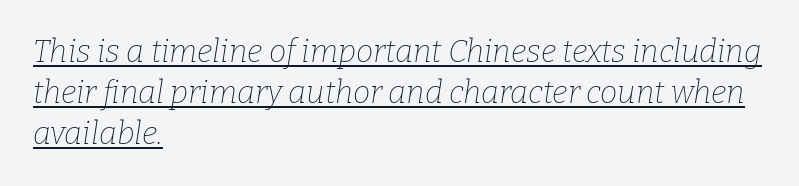
Q: Is the text bold? A: No.
Q: Is the text italic (slanted)? A: Yes, it leans right by about 9 degrees.
Q: Is the typeface a serif or a sans-serif typeface? A: Serif.
Q: Is the text underlined? A: Yes.
Q: How is the paragraph aligned? A: Left-aligned.
Q: Is the spacing between letters normal or unusually wide? A: Normal.
Q: Is the spacing between lines tight, normal or loose? A: Normal.
Q: Width (condensed, normal, or wide)? A: Normal.
Q: Stroke contrast? A: Low.
Q: x-height? A: Medium.
Q: Monospaced? A: No.
